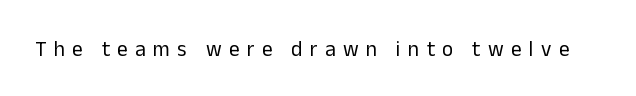
Each stroke keeps to a modest, everyday thickness or less. The letters stand upright; this is a roman face. The tracking reads as deliberately expanded to a designer's eye. Each row of text sits above clean, open space.
